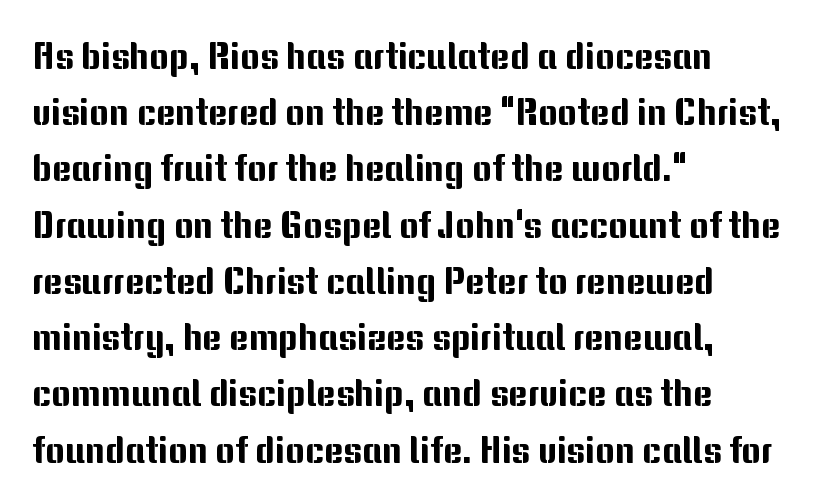
Q: Is the text italic (slanted)? A: No, it is upright.
Q: Is the typeface a serif or a sans-serif typeface? A: Sans-serif.
Q: Is the text underlined? A: No.
Q: How is the paragraph aligned? A: Left-aligned.
Q: Is the spacing between letters normal or unusually wide? A: Normal.
Q: Is the spacing between lines tight, normal or loose? A: Normal.
Q: Width (condensed, normal, or wide)? A: Normal.
Q: Stroke contrast? A: Medium.
Q: x-height? A: Medium.
Q: Monospaced? A: No.
